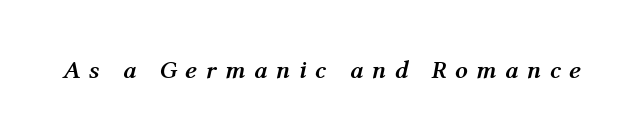
Q: Is the text bold? A: Yes.
Q: Is the text italic (slanted)? A: Yes, it leans right by about 12 degrees.
Q: Is the text underlined? A: No.
Q: Is the spacing between letters normal or unusually wide? A: Unusually wide.
